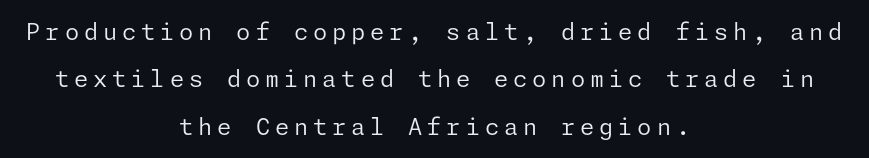
Q: Is the text bold? A: No.
Q: Is the text italic (slanted)? A: No, it is upright.
Q: Is the text underlined? A: No.
Q: How is the paragraph aligned? A: Centered.
Q: Is the spacing between letters normal or unusually wide? A: Unusually wide.
Q: Is the spacing between lines tight, normal or loose? A: Loose.
